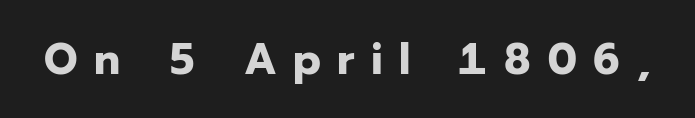
Unlike italic type, these characters show no tilt at all. The rendering inserts visible extra space after every character. The passage shown is typed in a proportional face where columns would drift. Typographically, this falls in the sans-serif category.
